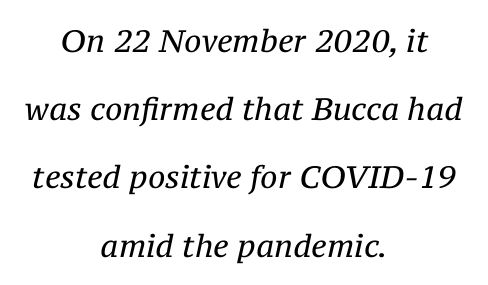
These lines keep a tight, regular rhythm from letter to letter. Nothing heavy about these letters — not bold at all. The words here are not underlined. The paragraph has two soft edges and a firm central axis. The text carries the slant typical of an italic or oblique font.
